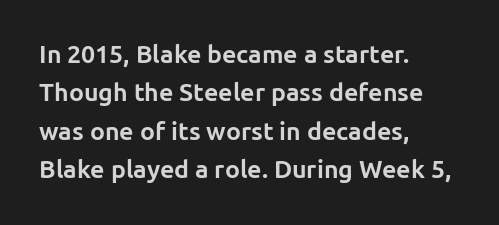
{"italic": "no", "bold": "yes", "underline": "no", "align": "left", "line_spacing": "normal", "line_spacing_ratio": 1.54, "letter_spacing": "normal", "letter_spacing_em": 0.0, "glyph_px": 25}
